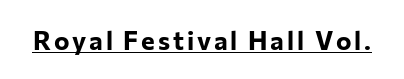
The font's upright variant was chosen for this text. Heavy-handed strokes throughout: this text is bold. Each line of the rendering has a horizontal stroke beneath the glyphs.
